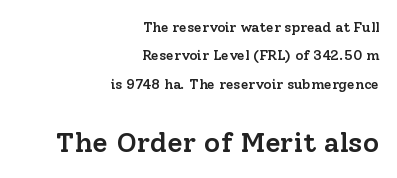
The image shows 28 px semibold serif type, upright; set right-aligned, loose line spacing (2.02x), normal letter spacing, not underlined; the second (bottom) block is 2.0x larger; low stroke contrast and a medium x-height.
